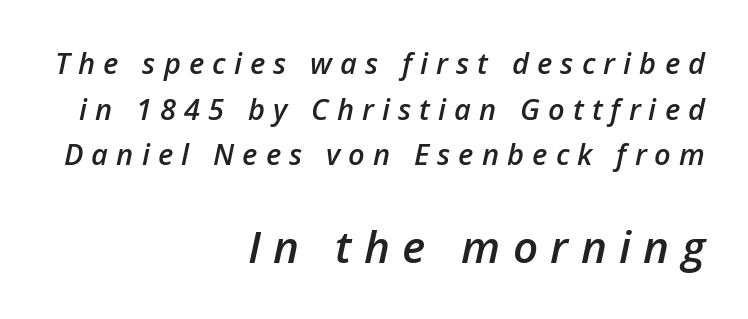
{"italic": "yes", "lean": "right", "slant_degrees": 12, "bold": "semi", "weight": "semibold", "width": "normal", "stroke_contrast": "low", "x_height": "medium", "monospaced": "no", "underline": "no", "align": "right", "line_spacing": "normal", "line_spacing_ratio": 1.57, "letter_spacing": "wide", "letter_spacing_em": 0.28, "larger_block": "second", "size_ratio": 1.52, "glyph_px": 44}
